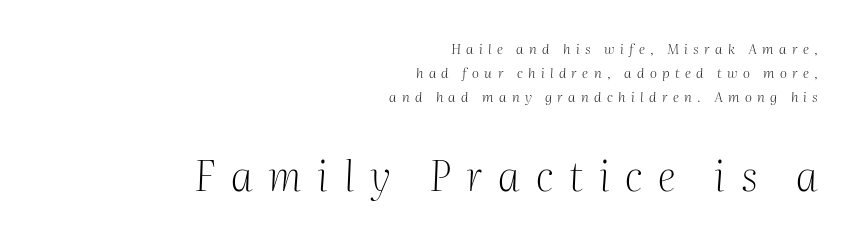
Typesetter's note — lower block bumped up in size, upper block left smaller. No word sits above an underline. The characters display serif detailing at their extremities. Casual observation: everything's shoved over to the right.
